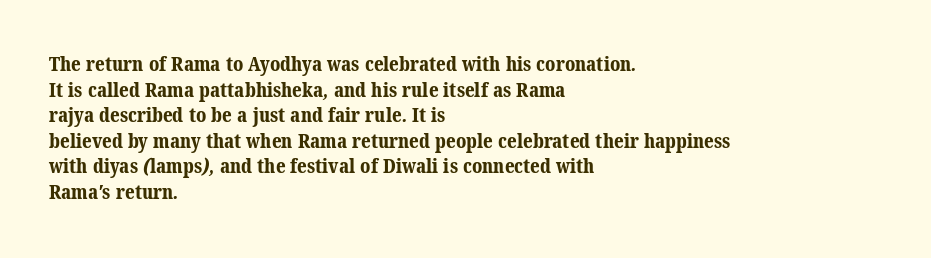
Check under the words: just untouched page. Each word holds together tightly as a unit, with standard inter-letter gaps. Its strokes are broad and dark, the hallmark of bold type. The designer left line spacing at the default. The passage is arranged the way most books set body copy — flush left.
